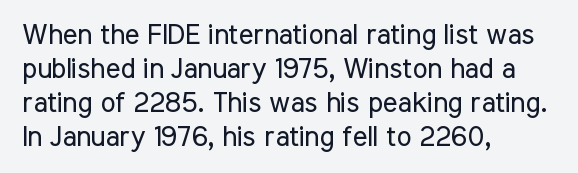
Q: Is the text bold? A: No.
Q: Is the text italic (slanted)? A: No, it is upright.
Q: Is the typeface a serif or a sans-serif typeface? A: Sans-serif.
Q: Is the text underlined? A: No.
Q: How is the paragraph aligned? A: Left-aligned.
Q: Is the spacing between letters normal or unusually wide? A: Normal.
Q: Width (condensed, normal, or wide)? A: Condensed.
Q: Stroke contrast? A: Low.
Q: x-height? A: Medium.
Q: Monospaced? A: No.
